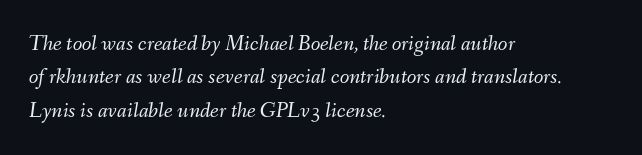
{"italic": "yes", "lean": "right", "slant_degrees": 9, "bold": "no", "underline": "no", "align": "left", "line_spacing": "normal", "line_spacing_ratio": 1.52, "letter_spacing": "normal", "letter_spacing_em": 0.0, "glyph_px": 22}
